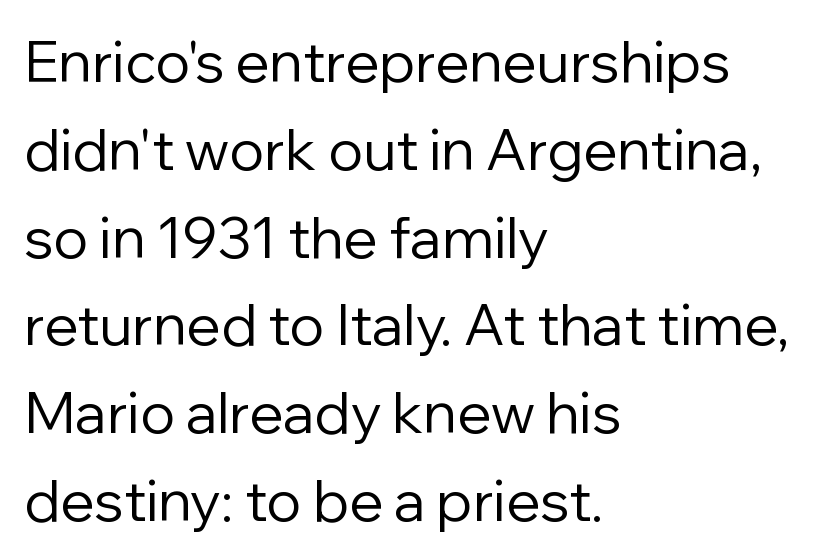
Q: Is the text bold? A: No.
Q: Is the text italic (slanted)? A: No, it is upright.
Q: Is the typeface a serif or a sans-serif typeface? A: Sans-serif.
Q: Is the text underlined? A: No.
Q: How is the paragraph aligned? A: Left-aligned.
Q: Is the spacing between letters normal or unusually wide? A: Normal.
Q: Is the spacing between lines tight, normal or loose? A: Normal.
Q: Width (condensed, normal, or wide)? A: Normal.
Q: Stroke contrast? A: Low.
Q: x-height? A: Medium.
Q: Monospaced? A: No.
